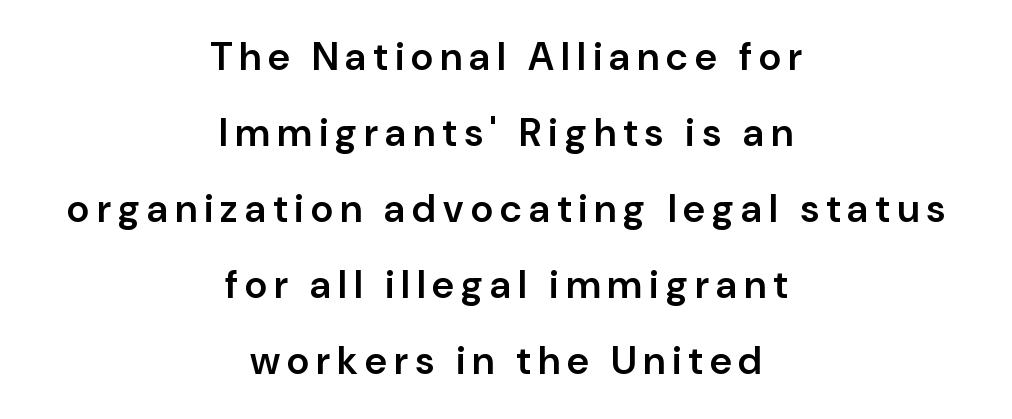
{"serif": "no", "italic": "no", "bold": "semi", "weight": "semibold", "width": "normal", "stroke_contrast": "low", "x_height": "medium", "monospaced": "no", "underline": "no", "align": "center", "line_spacing": "loose", "line_spacing_ratio": 1.95, "glyph_px": 39}
